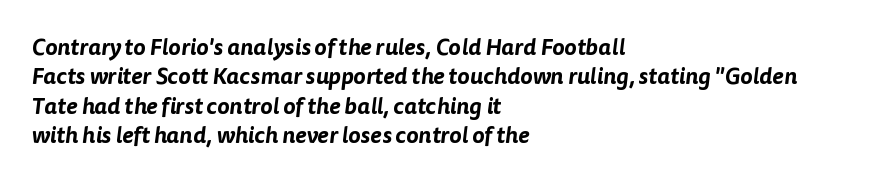
{"underline": "no", "align": "left", "line_spacing": "normal", "line_spacing_ratio": 1.28, "letter_spacing": "normal", "letter_spacing_em": 0.0, "glyph_px": 23}
